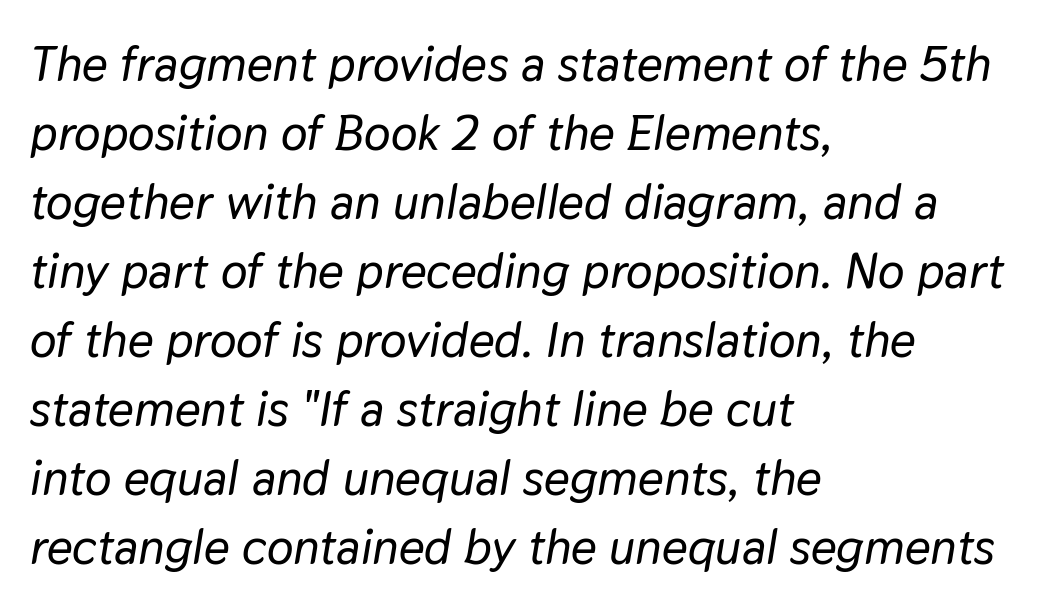
Horizontal bands of white between lines are of average thickness. Italic? Definitely — the glyphs are oblique. These lines keep a tight, regular rhythm from letter to letter. Varying glyph widths throughout — classic text-font behaviour. The rag falls on the right side of this text block.
